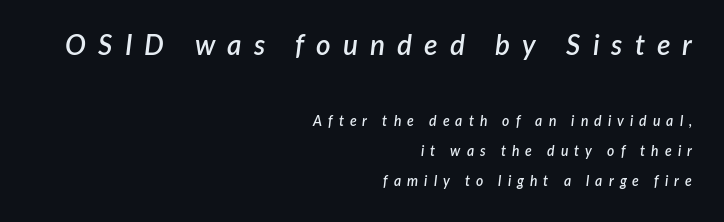
{"italic": "yes", "lean": "right", "slant_degrees": 7, "bold": "semi", "weight": "semibold", "width": "normal", "stroke_contrast": "low", "x_height": "medium", "monospaced": "no", "underline": "no", "align": "right", "line_spacing": "loose", "line_spacing_ratio": 2.14, "letter_spacing": "wide", "letter_spacing_em": 0.43, "larger_block": "first", "size_ratio": 2.0, "glyph_px": 28}
